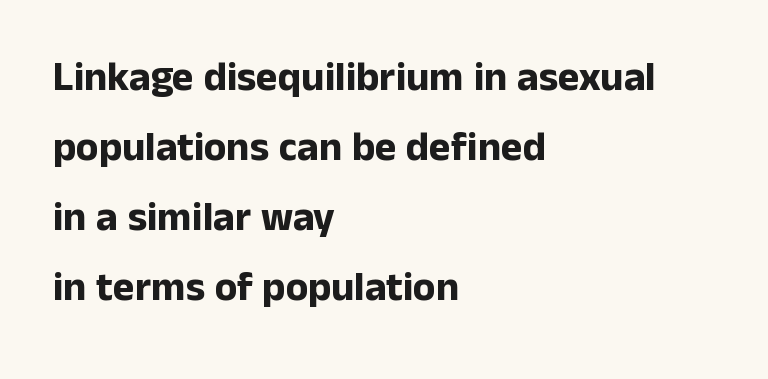
You could call the tracking neutral — neither tight nor loose. No word sits above an underline. The rag falls on the right side of this text block. Proportional: the letters do not fall into vertical columns.
